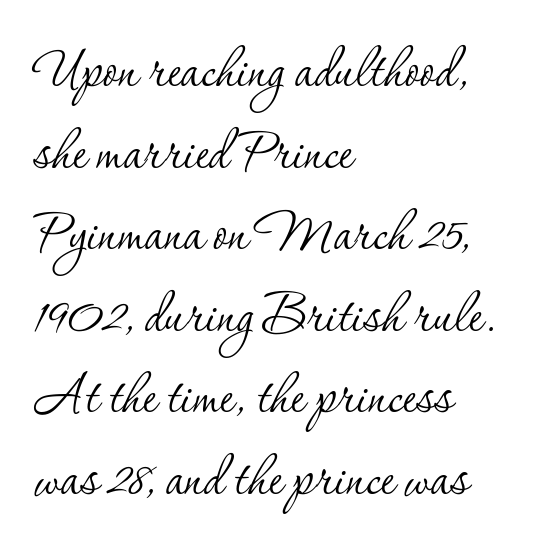
Nothing unusual about the tracking: characters are spaced as the font intends. Caption: face not bold, strokes unweighted. The passage shown is not underscored anywhere.
